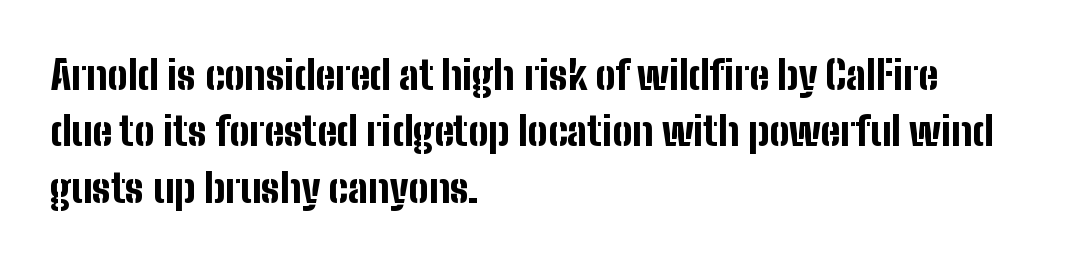
{"serif": "no", "italic": "no", "bold": "yes", "weight": "bold", "width": "condensed", "stroke_contrast": "low", "x_height": "medium", "monospaced": "no", "underline": "no", "align": "left", "line_spacing": "normal", "line_spacing_ratio": 1.41, "letter_spacing": "normal", "letter_spacing_em": 0.0, "glyph_px": 40}
